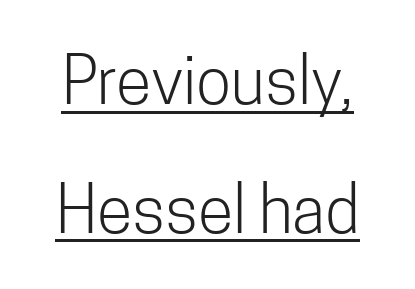
Q: Is the text bold? A: No.
Q: Is the text italic (slanted)? A: No, it is upright.
Q: Is the typeface a serif or a sans-serif typeface? A: Sans-serif.
Q: Is the text underlined? A: Yes.
Q: Is the spacing between letters normal or unusually wide? A: Normal.
Q: Is the spacing between lines tight, normal or loose? A: Loose.
Q: Width (condensed, normal, or wide)? A: Condensed.
Q: Stroke contrast? A: Low.
Q: x-height? A: Medium.
Q: Monospaced? A: No.
